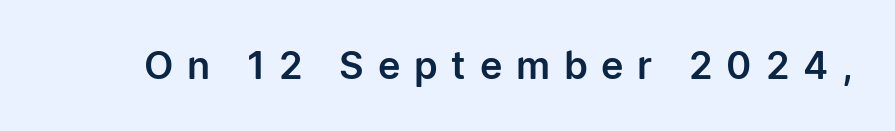
Q: Is the text italic (slanted)? A: No, it is upright.
Q: Is the typeface a serif or a sans-serif typeface? A: Sans-serif.
Q: Is the text underlined? A: No.
Q: Is the spacing between letters normal or unusually wide? A: Unusually wide.
Q: Width (condensed, normal, or wide)? A: Normal.
Q: Stroke contrast? A: Low.
Q: x-height? A: Medium.
Q: Monospaced? A: No.
